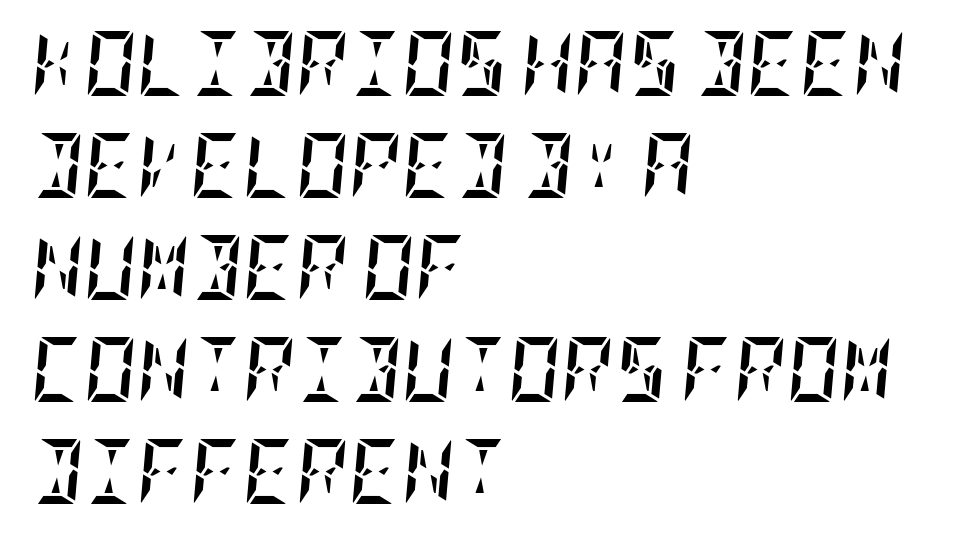
{"italic": "yes", "lean": "right", "slant_degrees": 5, "bold": "yes", "weight": "semibold", "width": "condensed", "stroke_contrast": "low", "x_height": "large", "underline": "no", "align": "left", "line_spacing": "normal", "line_spacing_ratio": 1.57, "letter_spacing": "normal", "letter_spacing_em": 0.0, "glyph_px": 65}
